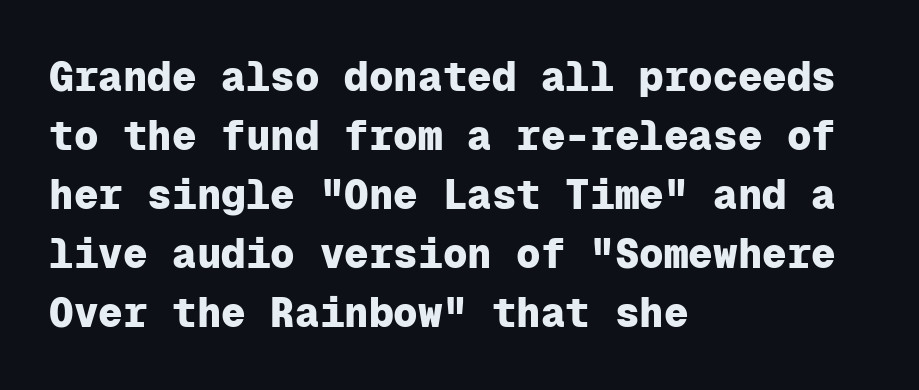
Q: Is the text bold? A: Yes.
Q: Is the text italic (slanted)? A: No, it is upright.
Q: Is the typeface a serif or a sans-serif typeface? A: Sans-serif.
Q: Is the text underlined? A: No.
Q: How is the paragraph aligned? A: Left-aligned.
Q: Is the spacing between letters normal or unusually wide? A: Normal.
Q: Is the spacing between lines tight, normal or loose? A: Normal.
Q: Width (condensed, normal, or wide)? A: Normal.
Q: Stroke contrast? A: Low.
Q: x-height? A: Medium.
Q: Monospaced? A: Yes.
